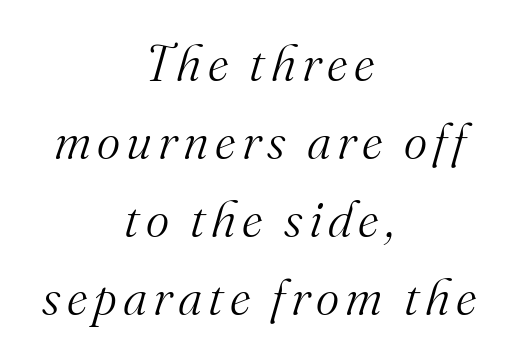
The image shows 50 px light serif type, italic (leaning right); set centered, normal line spacing (1.56x), not underlined; medium stroke contrast and a small x-height.
